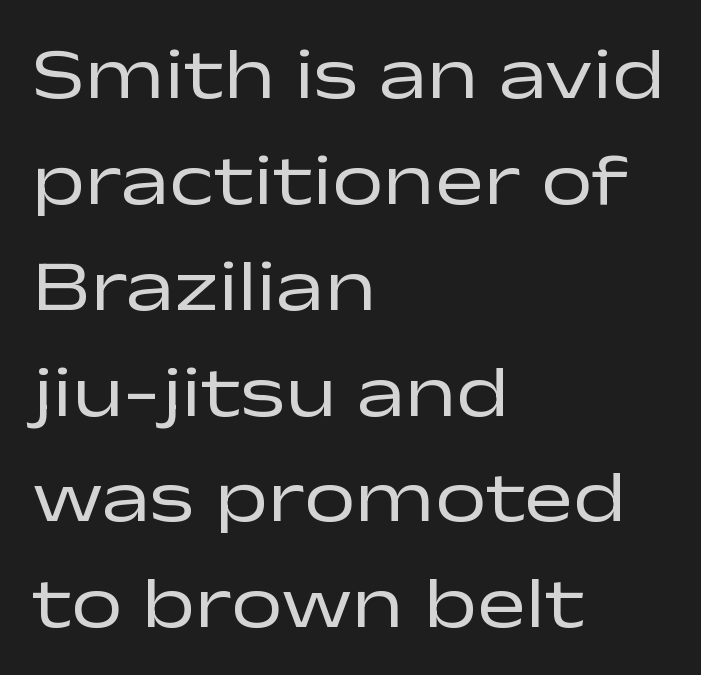
{"serif": "no", "italic": "no", "bold": "no", "weight": "regular", "width": "wide", "stroke_contrast": "low", "x_height": "medium", "monospaced": "no", "underline": "no", "align": "left", "line_spacing": "normal", "line_spacing_ratio": 1.45, "letter_spacing": "normal", "letter_spacing_em": 0.0, "glyph_px": 73}
